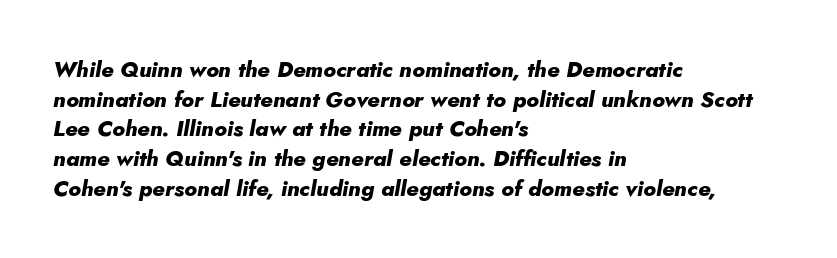
Q: Is the text bold? A: Yes.
Q: Is the text italic (slanted)? A: Yes, it leans right by about 10 degrees.
Q: Is the text underlined? A: No.
Q: How is the paragraph aligned? A: Left-aligned.
Q: Is the spacing between letters normal or unusually wide? A: Normal.
Q: Is the spacing between lines tight, normal or loose? A: Normal.
